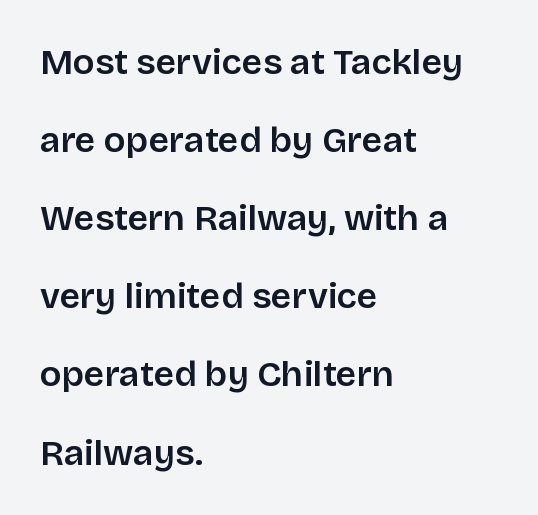
Q: Is the text italic (slanted)? A: No, it is upright.
Q: Is the typeface a serif or a sans-serif typeface? A: Sans-serif.
Q: Is the text underlined? A: No.
Q: How is the paragraph aligned? A: Left-aligned.
Q: Is the spacing between letters normal or unusually wide? A: Normal.
Q: Is the spacing between lines tight, normal or loose? A: Loose.
Q: Width (condensed, normal, or wide)? A: Normal.
Q: Stroke contrast? A: Low.
Q: x-height? A: Large.
Q: Monospaced? A: No.
